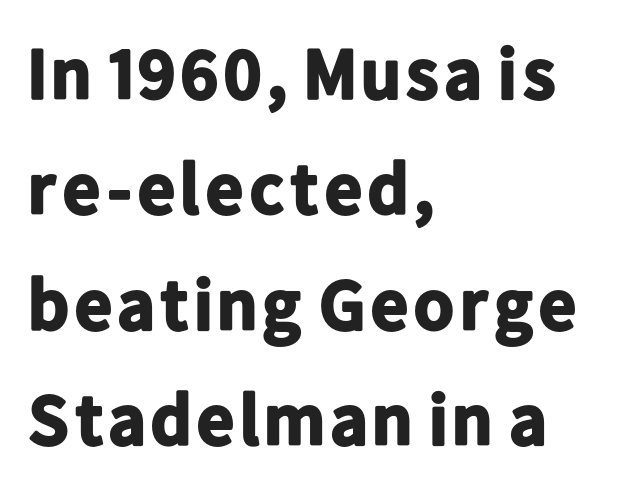
Notice how descenders clear the ascenders below comfortably — that's standard leading. Spacing verdict: proportional, widths tailored to each character. Serifs: no, the terminals of the letterforms are clean. You'd pick this weight for a headline — it's a proper bold.
